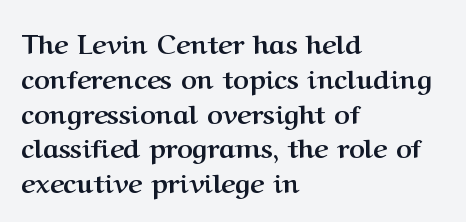
The image shows 27 px bold type, upright; set left-aligned, normal line spacing (1.29x), normal letter spacing, not underlined.
